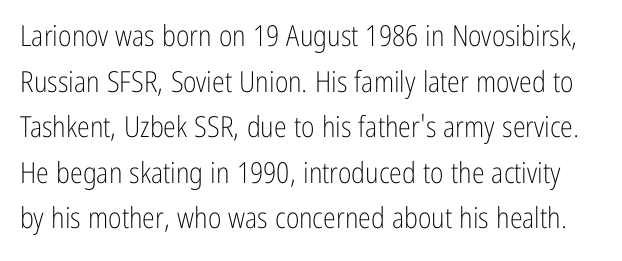
The image shows 29 px light, condensed sans-serif type, upright; set normal line spacing (1.57x), normal letter spacing, not underlined; low stroke contrast and a medium x-height.
